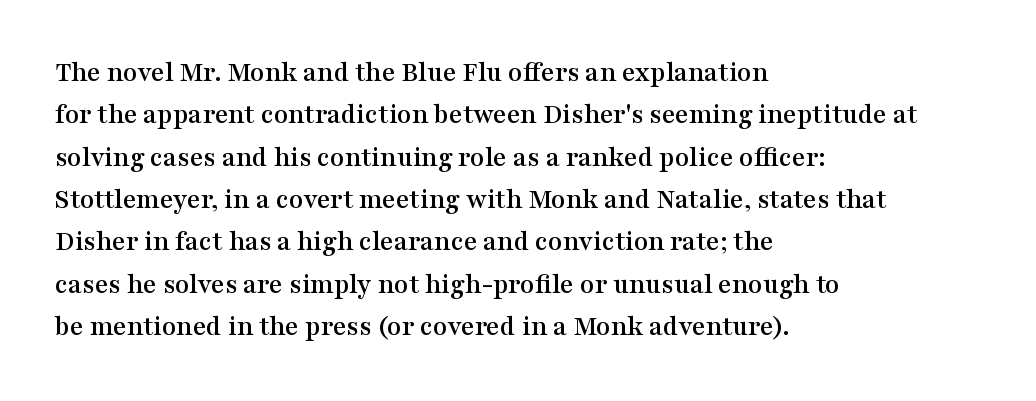
The image shows 29 px wide serif type, upright; set left-aligned, normal line spacing (1.46x), normal letter spacing, not underlined; medium stroke contrast and a medium x-height.
